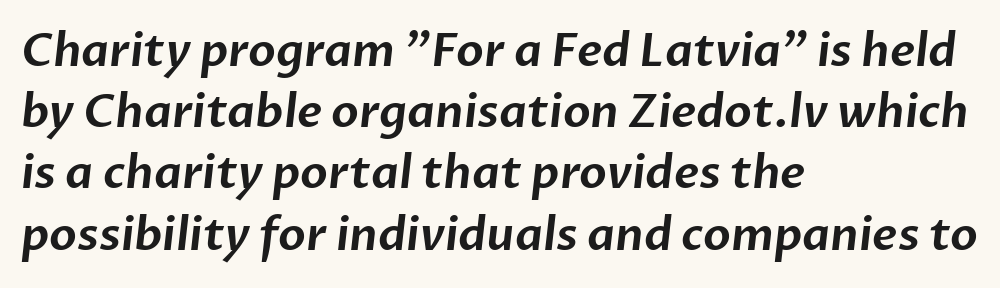
Q: Is the typeface a serif or a sans-serif typeface? A: Sans-serif.
Q: Is the text underlined? A: No.
Q: How is the paragraph aligned? A: Left-aligned.
Q: Is the spacing between letters normal or unusually wide? A: Normal.
Q: Is the spacing between lines tight, normal or loose? A: Normal.
Q: Width (condensed, normal, or wide)? A: Normal.
Q: Stroke contrast? A: Low.
Q: x-height? A: Medium.
Q: Monospaced? A: No.
